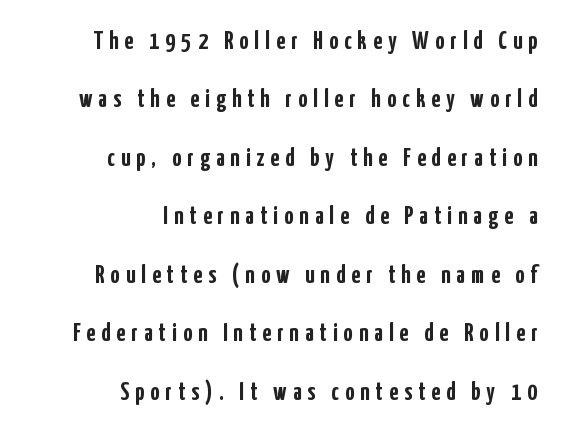
Q: Is the text bold? A: Yes.
Q: Is the text italic (slanted)? A: No, it is upright.
Q: Is the text underlined? A: No.
Q: How is the paragraph aligned? A: Right-aligned.
Q: Is the spacing between letters normal or unusually wide? A: Unusually wide.
Q: Is the spacing between lines tight, normal or loose? A: Loose.
